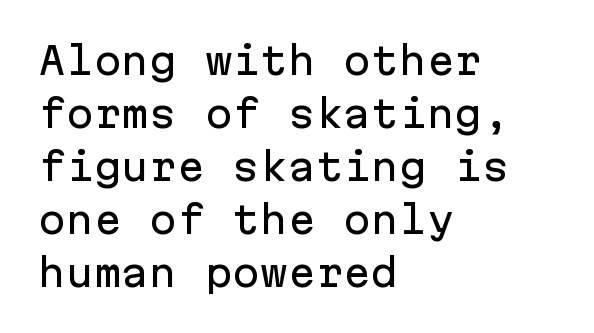
The image shows 37 px sans-serif type, upright, monospaced; set left-aligned, normal line spacing (1.43x), normal letter spacing, not underlined; low stroke contrast and a medium x-height.
